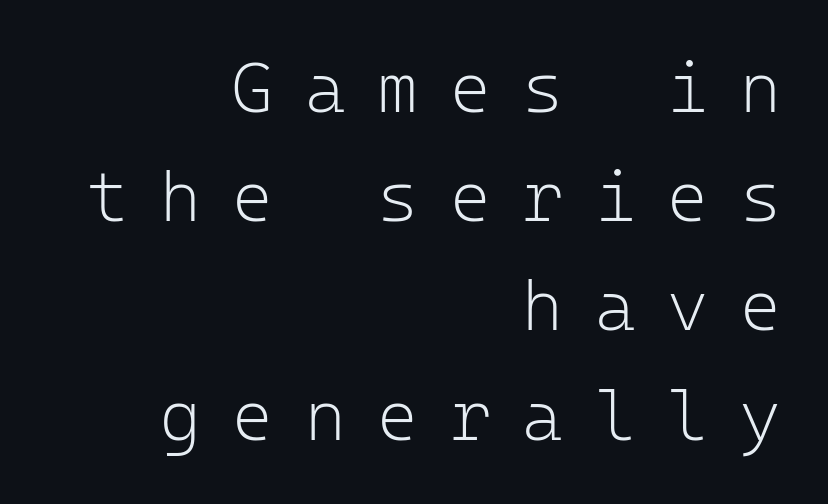
{"serif": "no", "italic": "no", "bold": "no", "weight": "light", "width": "normal", "stroke_contrast": "low", "x_height": "medium", "monospaced": "yes", "underline": "no", "align": "right", "line_spacing": "normal", "line_spacing_ratio": 1.56, "letter_spacing": "wide", "letter_spacing_em": 0.45, "glyph_px": 70}
